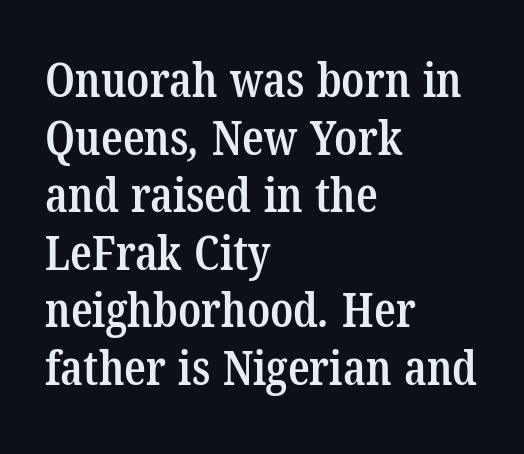
Q: Is the text bold? A: Semi-bold.
Q: Is the typeface a serif or a sans-serif typeface? A: Serif.
Q: Is the text underlined? A: No.
Q: How is the paragraph aligned? A: Left-aligned.
Q: Is the spacing between letters normal or unusually wide? A: Normal.
Q: Width (condensed, normal, or wide)? A: Condensed.
Q: Stroke contrast? A: Low.
Q: x-height? A: Medium.
Q: Monospaced? A: No.
